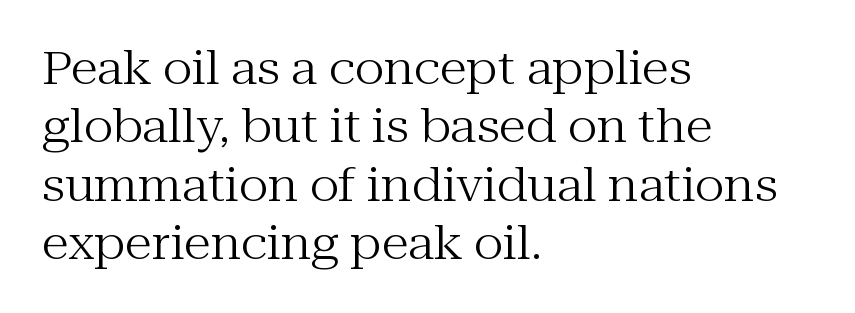
Q: Is the text bold? A: No.
Q: Is the text italic (slanted)? A: No, it is upright.
Q: Is the typeface a serif or a sans-serif typeface? A: Serif.
Q: Is the text underlined? A: No.
Q: How is the paragraph aligned? A: Left-aligned.
Q: Is the spacing between letters normal or unusually wide? A: Normal.
Q: Is the spacing between lines tight, normal or loose? A: Normal.
Q: Width (condensed, normal, or wide)? A: Normal.
Q: Stroke contrast? A: Medium.
Q: x-height? A: Medium.
Q: Monospaced? A: No.
